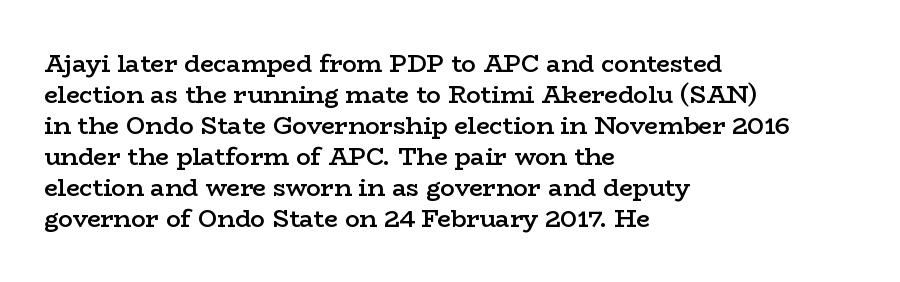
{"italic": "no", "bold": "semi", "underline": "no", "align": "left", "line_spacing": "normal", "line_spacing_ratio": 1.29, "letter_spacing": "normal", "letter_spacing_em": 0.0, "glyph_px": 24}
